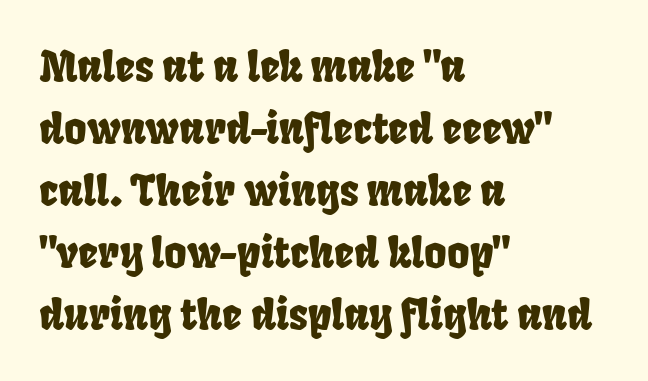
This is sans-serif lettering, the kind often seen on screens and signage. Underline: absent. Each letter keeps its own natural width here, so spacing adapts to shape. Spacing between characters is what you'd get straight out of the box. Summary of vertical rhythm: regular, with standard interline spacing.
